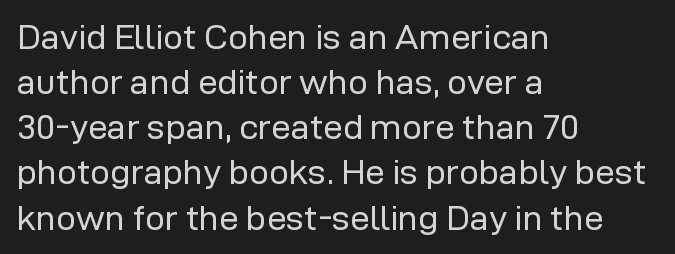
The image shows 35 px regular-weight sans-serif type, upright; set left-aligned, normal line spacing (1.29x), normal letter spacing, not underlined; low stroke contrast and a medium x-height.
